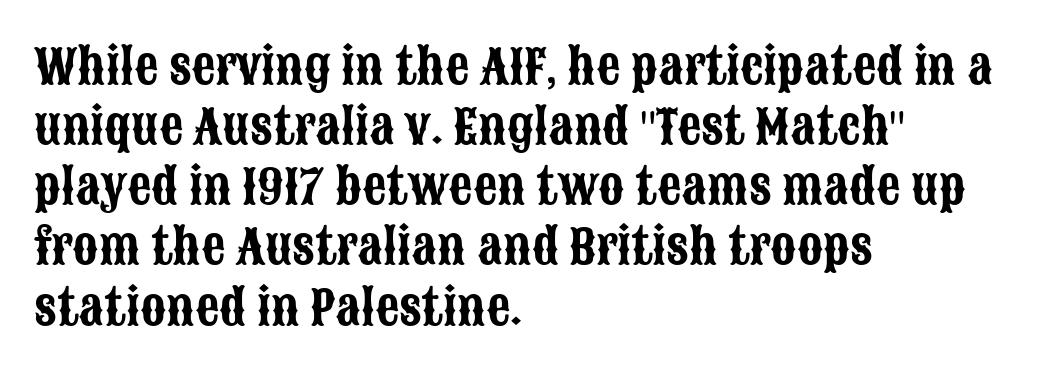
{"serif": "no", "italic": "no", "width": "condensed", "stroke_contrast": "low", "x_height": "large", "monospaced": "no", "underline": "no", "align": "left", "line_spacing": "normal", "line_spacing_ratio": 1.28, "letter_spacing": "normal", "letter_spacing_em": 0.0, "glyph_px": 47}
